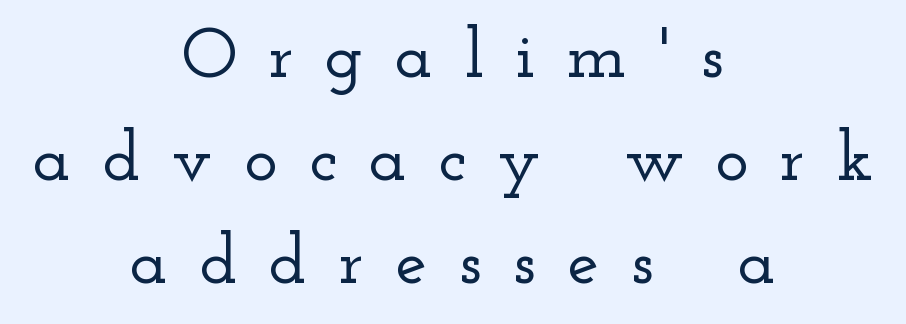
Q: Is the text italic (slanted)? A: No, it is upright.
Q: Is the typeface a serif or a sans-serif typeface? A: Serif.
Q: Is the text underlined? A: No.
Q: How is the paragraph aligned? A: Centered.
Q: Is the spacing between letters normal or unusually wide? A: Unusually wide.
Q: Is the spacing between lines tight, normal or loose? A: Normal.
Q: Width (condensed, normal, or wide)? A: Wide.
Q: Stroke contrast? A: Low.
Q: x-height? A: Small.
Q: Monospaced? A: No.
